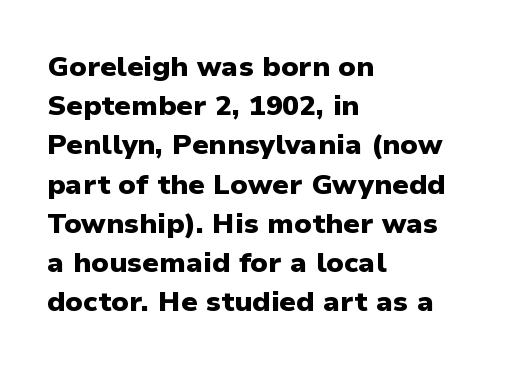
{"serif": "no", "italic": "no", "bold": "yes", "weight": "heavy", "width": "normal", "stroke_contrast": "low", "x_height": "medium", "monospaced": "no", "underline": "no", "align": "left", "line_spacing": "normal", "line_spacing_ratio": 1.4, "letter_spacing": "normal", "letter_spacing_em": 0.0, "glyph_px": 28}
